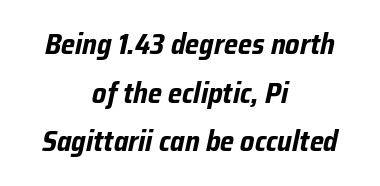
Q: Is the text bold? A: Yes.
Q: Is the text italic (slanted)? A: Yes, it leans right by about 12 degrees.
Q: Is the text underlined? A: No.
Q: How is the paragraph aligned? A: Centered.
Q: Is the spacing between letters normal or unusually wide? A: Normal.
Q: Is the spacing between lines tight, normal or loose? A: Normal.
Q: Width (condensed, normal, or wide)? A: Condensed.
Q: Stroke contrast? A: Low.
Q: x-height? A: Medium.
Q: Monospaced? A: No.
